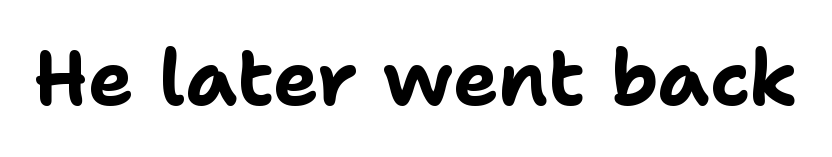
Honestly, there is no underline to notice here at all. You could not count columns in this text — the font is proportionally spaced. The typography opts for an upright posture over an oblique one. A full-strength bold gives these letters their thick strokes.
